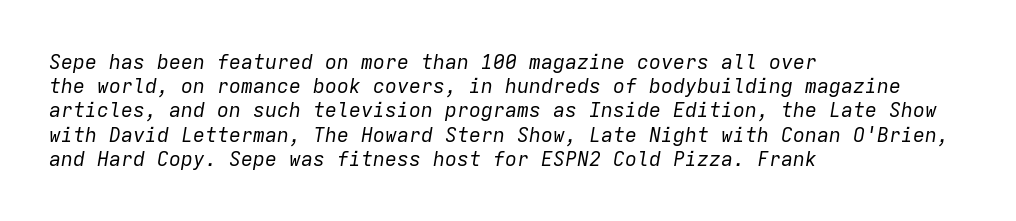
{"italic": "yes", "lean": "right", "slant_degrees": 9, "bold": "no", "underline": "no", "align": "left", "line_spacing_ratio": 1.21, "letter_spacing": "normal", "letter_spacing_em": 0.0, "glyph_px": 20}
